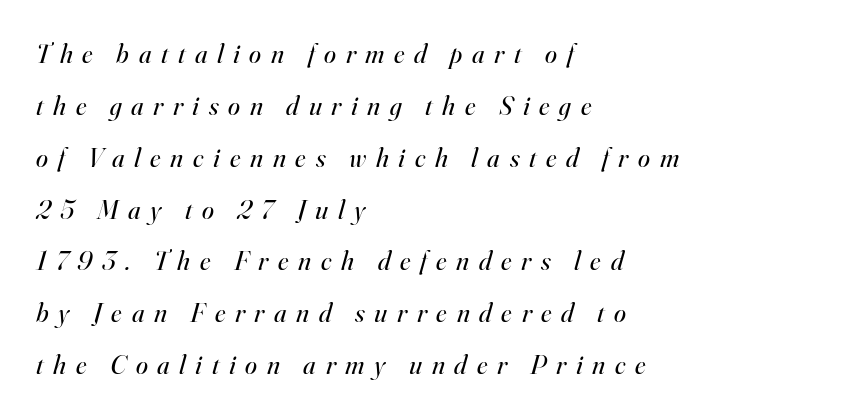
{"italic": "yes", "lean": "right", "slant_degrees": 16, "bold": "no", "underline": "no", "align": "left", "line_spacing": "loose", "line_spacing_ratio": 1.92, "letter_spacing": "wide", "letter_spacing_em": 0.36, "glyph_px": 27}
